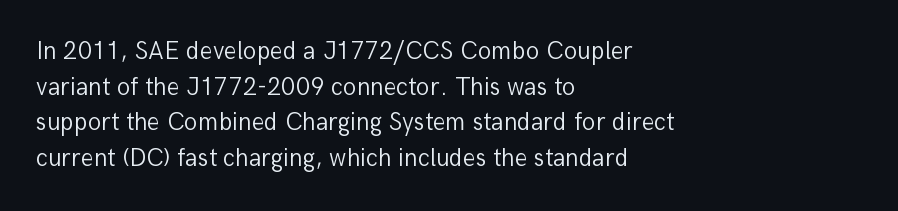
{"italic": "no", "bold": "no", "underline": "no", "align": "left", "line_spacing": "normal", "line_spacing_ratio": 1.43, "letter_spacing": "normal", "letter_spacing_em": 0.0, "glyph_px": 25}
